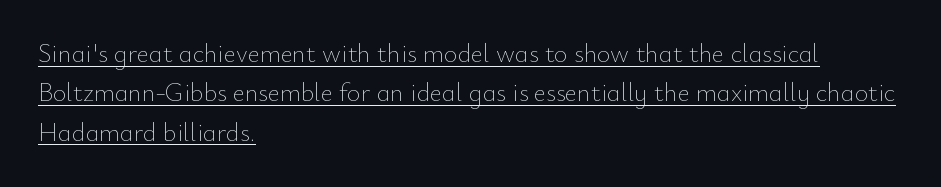
The image shows 26 px text type, upright; set left-aligned, normal line spacing (1.51x), normal letter spacing, underlined.
